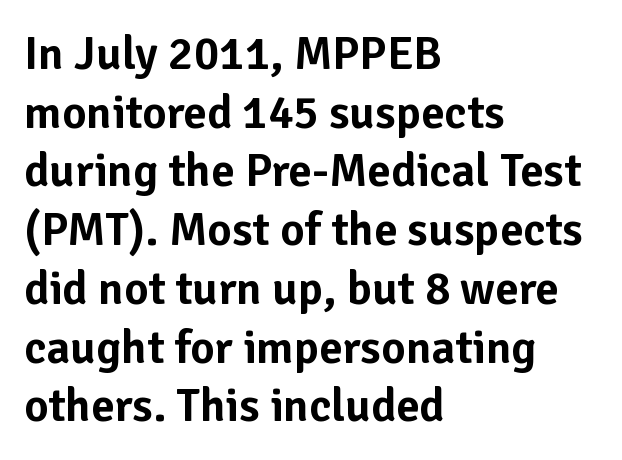
Q: Is the text italic (slanted)? A: No, it is upright.
Q: Is the typeface a serif or a sans-serif typeface? A: Sans-serif.
Q: Is the text underlined? A: No.
Q: How is the paragraph aligned? A: Left-aligned.
Q: Is the spacing between letters normal or unusually wide? A: Normal.
Q: Is the spacing between lines tight, normal or loose? A: Normal.
Q: Width (condensed, normal, or wide)? A: Normal.
Q: Stroke contrast? A: Low.
Q: x-height? A: Medium.
Q: Monospaced? A: No.
